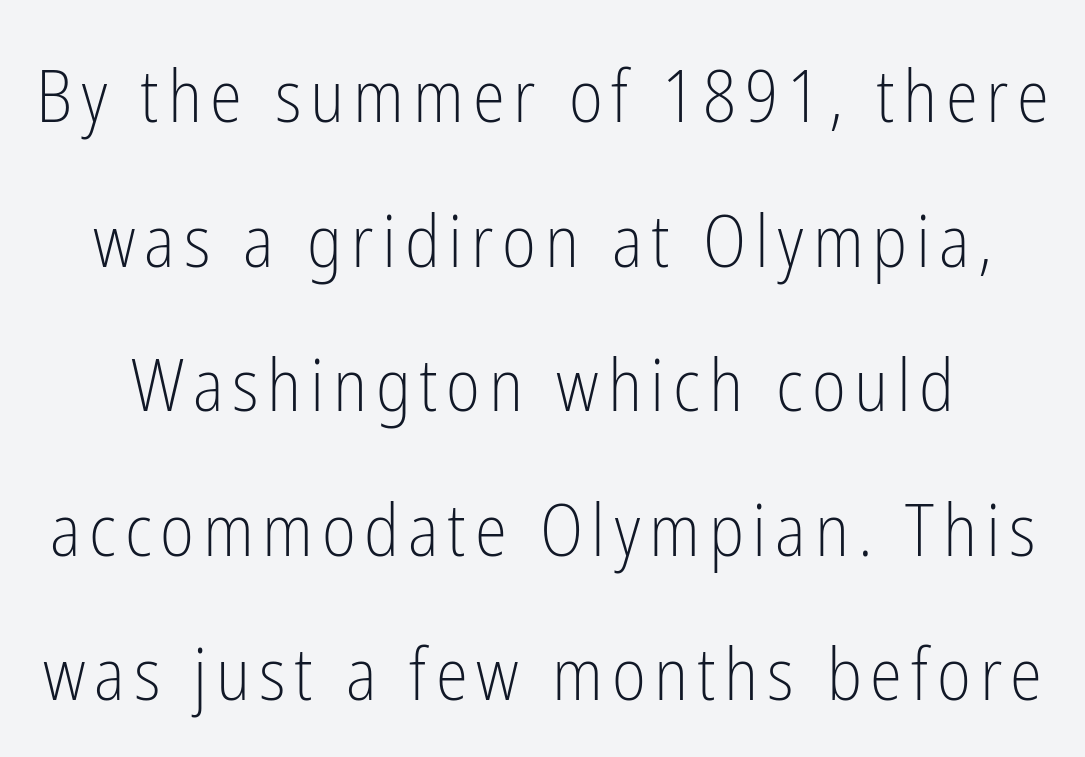
The image shows 73 px light, condensed sans-serif type, upright; set loose line spacing (1.98x), not underlined; low stroke contrast and a medium x-height.
